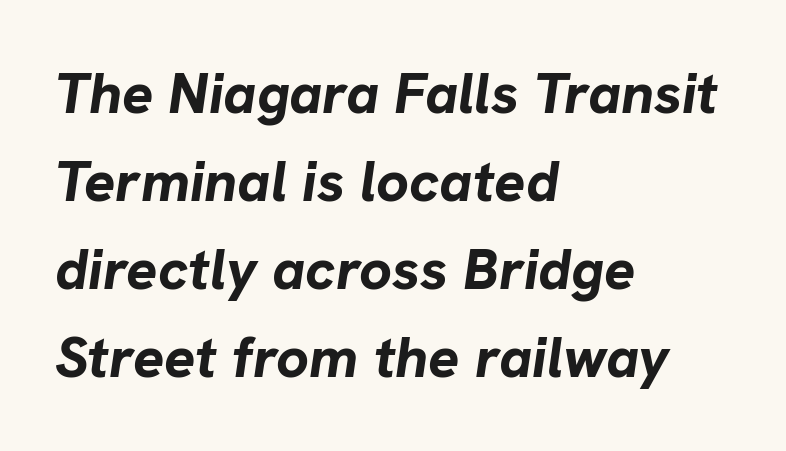
What stands out about the letter spacing? Nothing — it is the standard amount. Notice how thick the strokes are: this is what a full bold looks like. If you drew a ruler down the left edge, every line would touch it. Is this a fixed-width face? No — the glyphs have proportional, varying widths.
